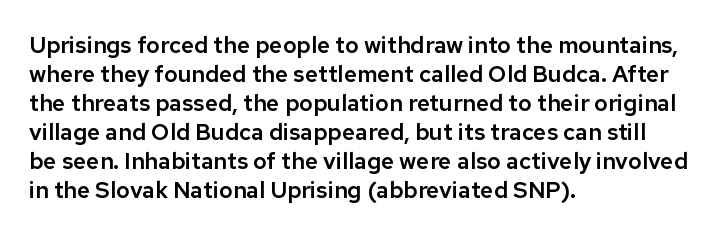
Q: Is the text italic (slanted)? A: No, it is upright.
Q: Is the text underlined? A: No.
Q: How is the paragraph aligned? A: Left-aligned.
Q: Is the spacing between letters normal or unusually wide? A: Normal.
Q: Is the spacing between lines tight, normal or loose? A: Normal.
